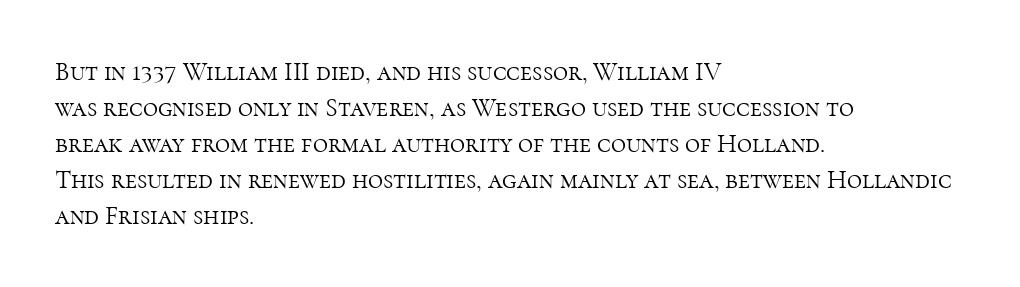
Q: Is the text bold? A: No.
Q: Is the text italic (slanted)? A: No, it is upright.
Q: Is the text underlined? A: No.
Q: How is the paragraph aligned? A: Left-aligned.
Q: Is the spacing between letters normal or unusually wide? A: Normal.
Q: Is the spacing between lines tight, normal or loose? A: Normal.
